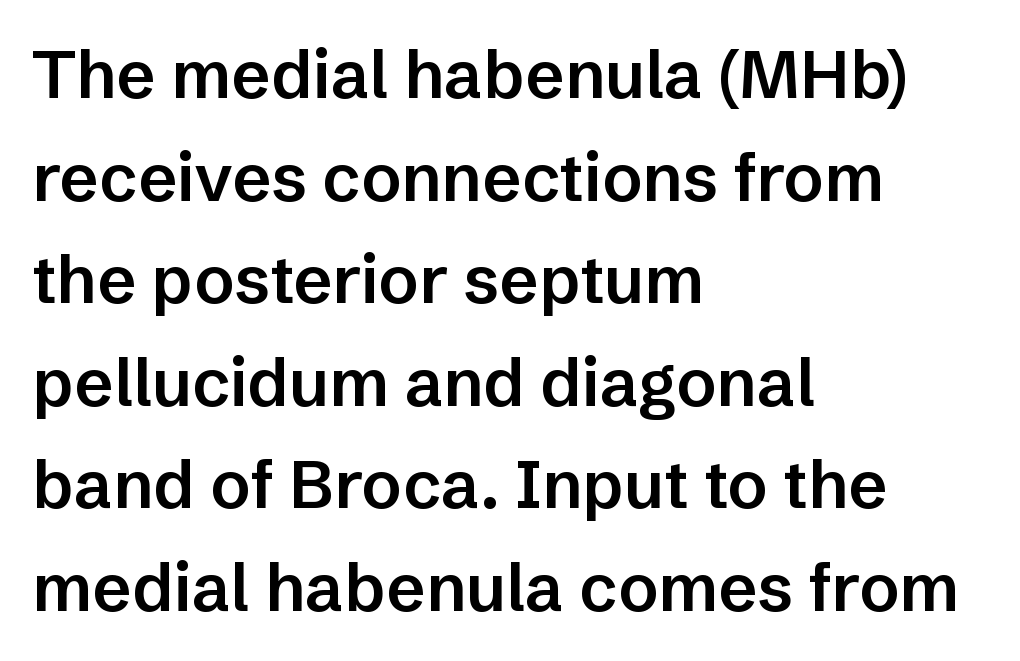
The image shows 67 px semibold sans-serif type, upright; set left-aligned, normal line spacing (1.53x), normal letter spacing, not underlined; low stroke contrast and a medium x-height.
